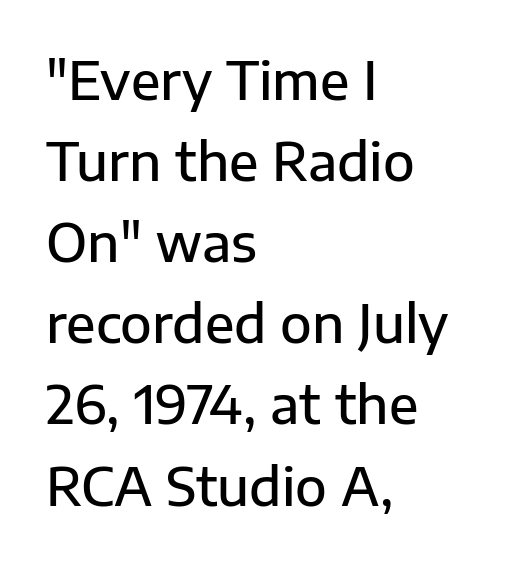
Each letter keeps its own natural width here, so spacing adapts to shape. Normally led — the rows are evenly, conventionally spaced. This is moderately heavy type, rendered in semibold. The letters stand upright; this is a roman face.
